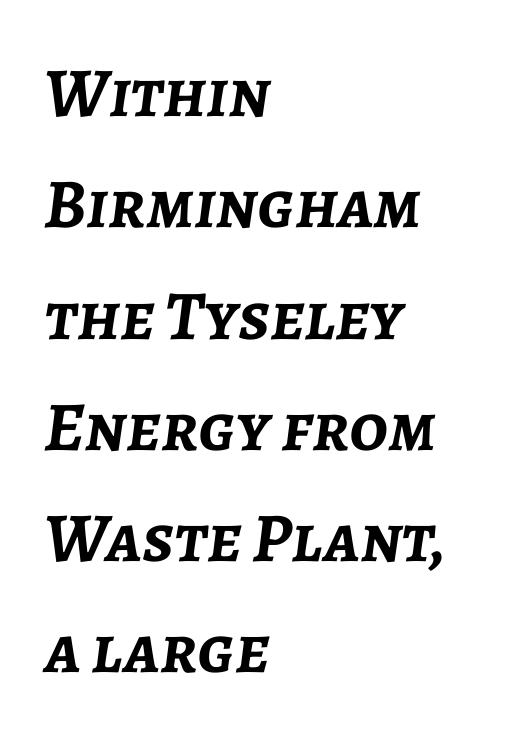
The image shows 70 px semibold type, italic (leaning right); set left-aligned, normal line spacing (1.59x), normal letter spacing, not underlined; low stroke contrast and a medium x-height.
